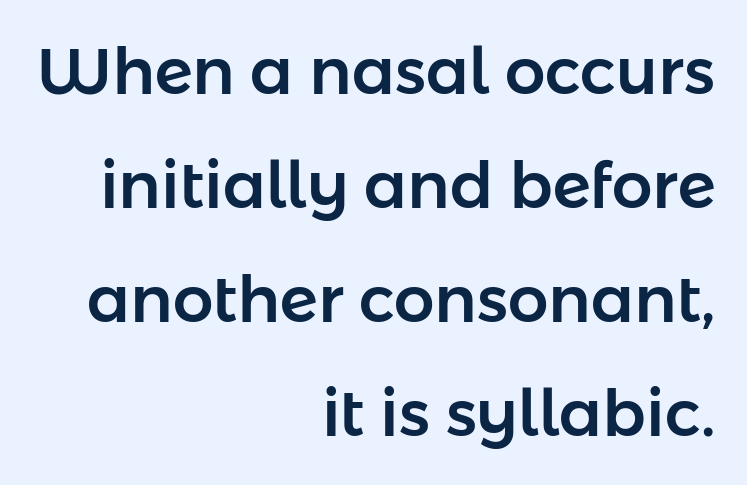
{"serif": "no", "italic": "no", "width": "normal", "stroke_contrast": "low", "x_height": "medium", "monospaced": "no", "underline": "no", "align": "right", "line_spacing_ratio": 1.78, "letter_spacing": "normal", "letter_spacing_em": 0.0, "glyph_px": 64}
